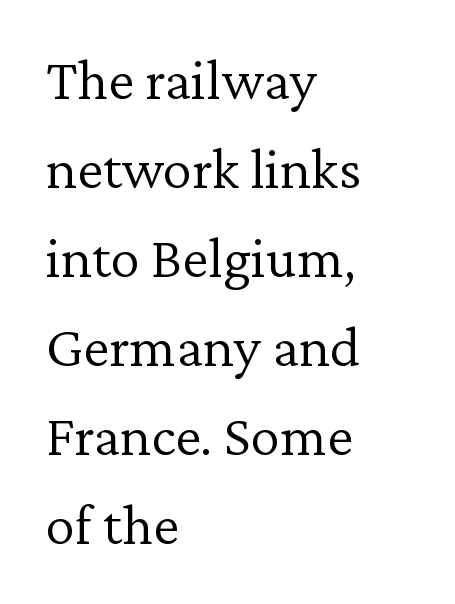
The image shows 59 px light serif type, upright; set left-aligned, normal line spacing (1.51x), normal letter spacing, not underlined; low stroke contrast and a medium x-height.
